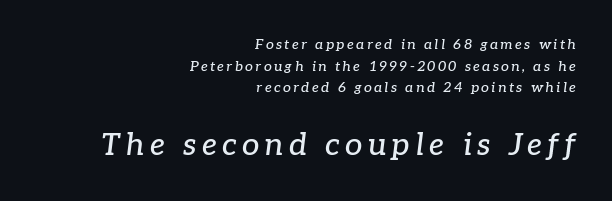
A typesetter would mark this as italic. Which chunk is bigger? The second one — the bottom block dwarfs the top. Check where the strokes stop: tiny serifs finish them off. The space beneath each line is pristine and unruled. You could not count columns in this text — the font is proportionally spaced.
